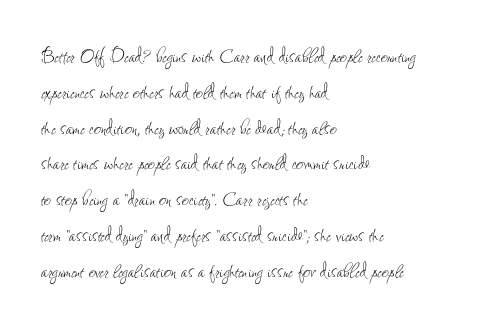
{"bold": "no", "underline": "no", "align": "left", "line_spacing": "normal", "line_spacing_ratio": 1.49, "letter_spacing": "normal", "letter_spacing_em": 0.0, "glyph_px": 24}
